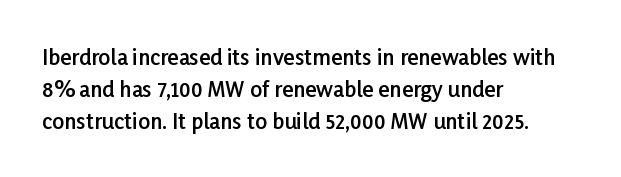
The image shows 21 px text type, upright; set left-aligned, normal line spacing (1.52x), normal letter spacing, not underlined.
